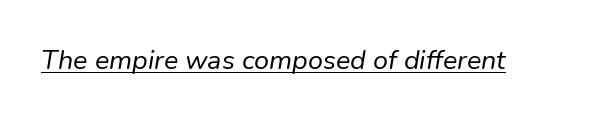
{"italic": "yes", "lean": "right", "slant_degrees": 9, "bold": "no", "underline": "yes", "letter_spacing": "normal", "letter_spacing_em": 0.0, "glyph_px": 27}
